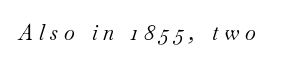
Observe the lean: these are italic letterforms. The space directly below the letters is spotless. Observe the wide spacing: letters keep a clear distance from each other. Weight class: somewhere from thin through regular.
